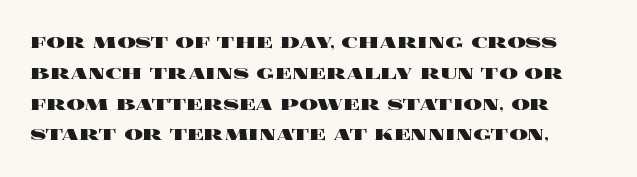
{"italic": "no", "bold": "yes", "underline": "no", "align": "left", "line_spacing": "normal", "line_spacing_ratio": 1.34, "letter_spacing": "normal", "letter_spacing_em": 0.0, "glyph_px": 23}
